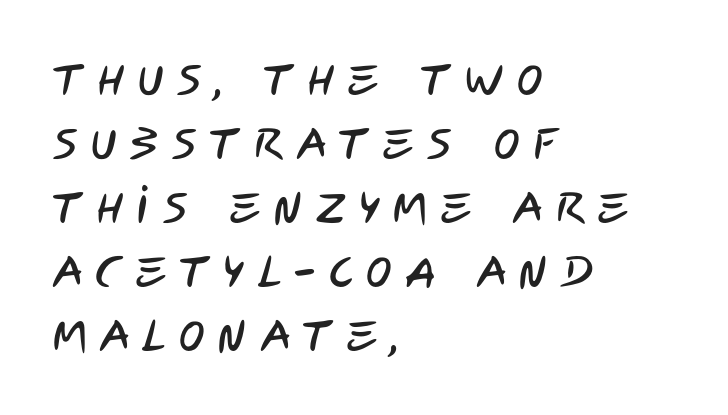
The image shows 43 px condensed sans-serif type; set left-aligned, normal line spacing (1.49x), unusually wide letter spacing (+0.32 em), not underlined; low stroke contrast and a large x-height.
